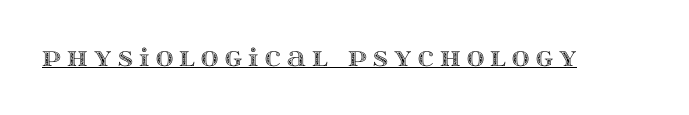
The image shows 24 px text type, upright; set unusually wide letter spacing (+0.26 em), underlined.
